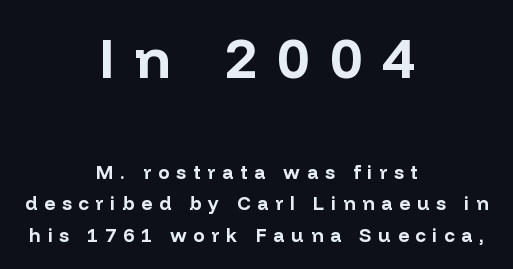
Q: Is the text bold? A: Yes.
Q: Is the text italic (slanted)? A: No, it is upright.
Q: Is the typeface a serif or a sans-serif typeface? A: Sans-serif.
Q: Is the text underlined? A: No.
Q: How is the paragraph aligned? A: Centered.
Q: Is the spacing between letters normal or unusually wide? A: Unusually wide.
Q: Is the spacing between lines tight, normal or loose? A: Normal.
Q: Which block of text is set in a larger size, the first (top) or the second (bottom)? A: The first (top) one.
Q: Width (condensed, normal, or wide)? A: Normal.
Q: Stroke contrast? A: Low.
Q: x-height? A: Medium.
Q: Monospaced? A: No.
